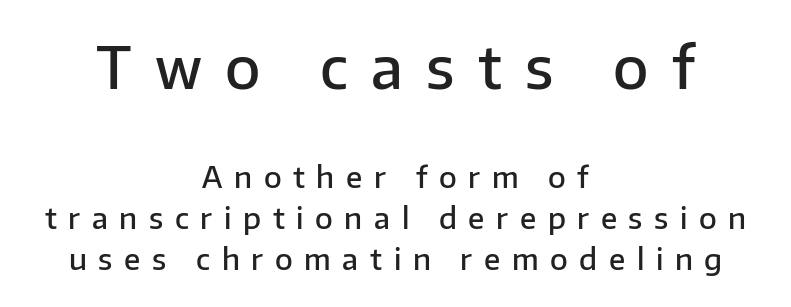
This sample uses an upright cut, with every glyph sitting square on the baseline. The passage shown is not underscored anywhere. A typesetter would call this proportional, since set widths differ per character. In terms of letterform style, serifs are entirely absent. Stems and bowls a touch heavier than normal — semibold. Short note: letters widely spaced.
